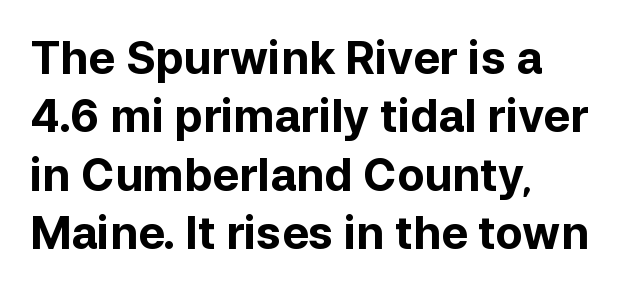
{"serif": "no", "italic": "no", "bold": "yes", "weight": "bold", "width": "normal", "stroke_contrast": "low", "x_height": "medium", "monospaced": "no", "underline": "no", "align": "left", "line_spacing": "normal", "line_spacing_ratio": 1.3, "letter_spacing": "normal", "letter_spacing_em": 0.0, "glyph_px": 45}
